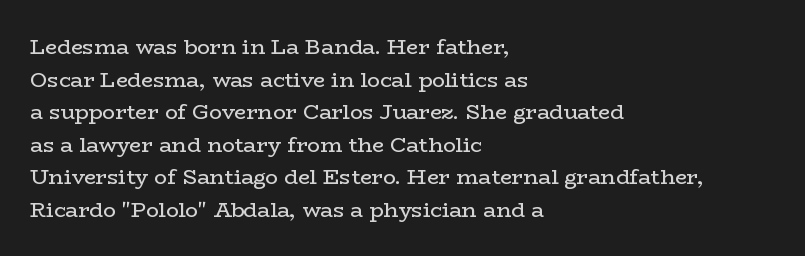
Q: Is the text bold? A: No.
Q: Is the text italic (slanted)? A: No, it is upright.
Q: Is the text underlined? A: No.
Q: How is the paragraph aligned? A: Left-aligned.
Q: Is the spacing between letters normal or unusually wide? A: Normal.
Q: Is the spacing between lines tight, normal or loose? A: Normal.
